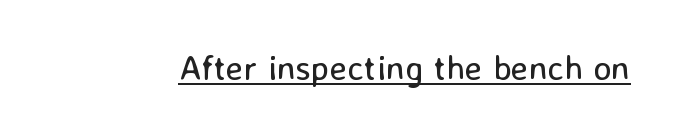
Q: Is the text bold? A: No.
Q: Is the text italic (slanted)? A: No, it is upright.
Q: Is the typeface a serif or a sans-serif typeface? A: Sans-serif.
Q: Is the text underlined? A: Yes.
Q: Is the spacing between letters normal or unusually wide? A: Normal.
Q: Width (condensed, normal, or wide)? A: Normal.
Q: Stroke contrast? A: Low.
Q: x-height? A: Medium.
Q: Monospaced? A: No.
